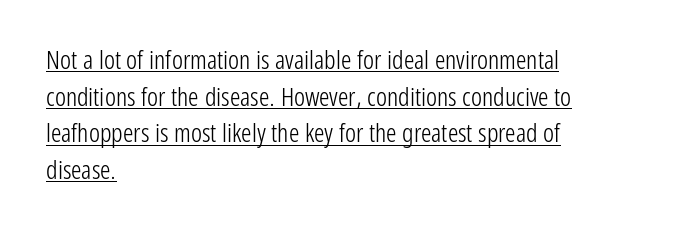
Q: Is the text bold? A: No.
Q: Is the text italic (slanted)? A: No, it is upright.
Q: Is the text underlined? A: Yes.
Q: How is the paragraph aligned? A: Left-aligned.
Q: Is the spacing between letters normal or unusually wide? A: Normal.
Q: Is the spacing between lines tight, normal or loose? A: Normal.
